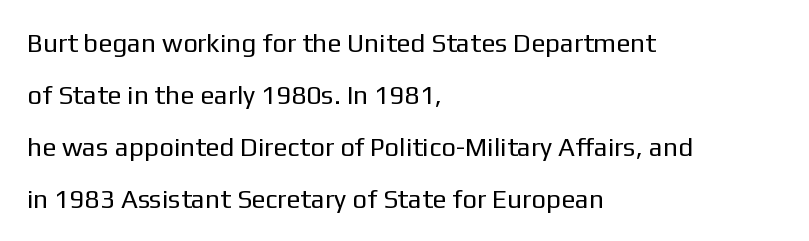
Q: Is the text bold? A: No.
Q: Is the text italic (slanted)? A: No, it is upright.
Q: Is the text underlined? A: No.
Q: How is the paragraph aligned? A: Left-aligned.
Q: Is the spacing between letters normal or unusually wide? A: Normal.
Q: Is the spacing between lines tight, normal or loose? A: Loose.
